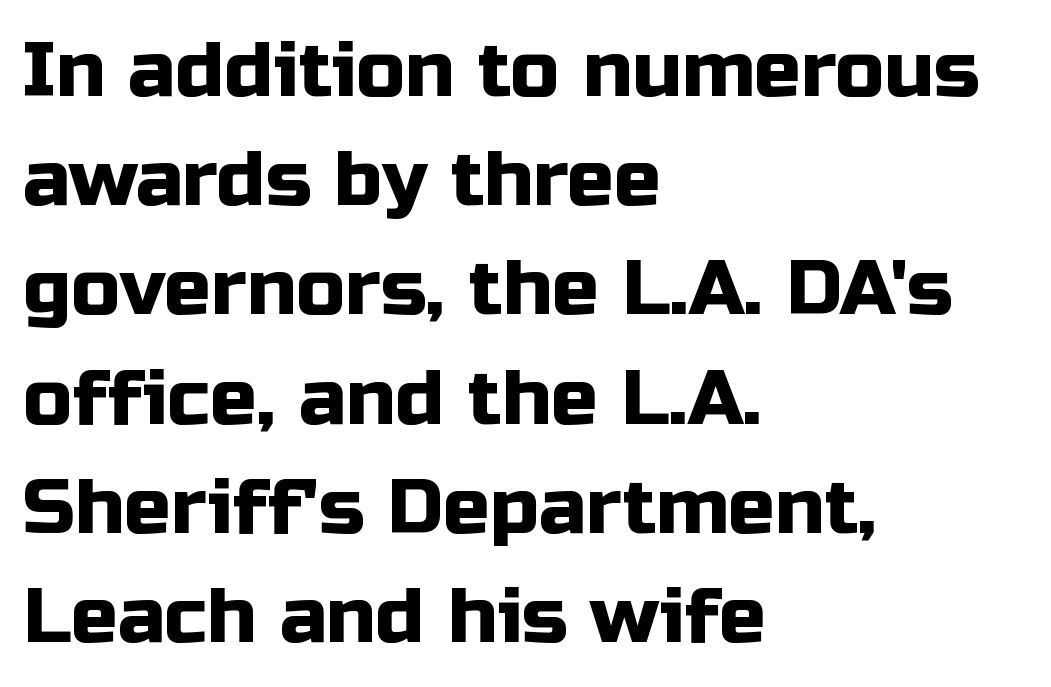
The image shows 78 px sans-serif type, upright; set left-aligned, normal line spacing (1.4x), normal letter spacing, not underlined; low stroke contrast and a medium x-height.
